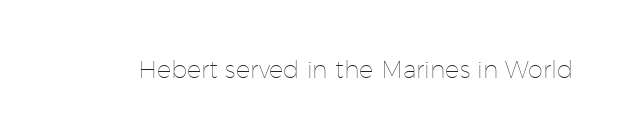
Q: Is the text bold? A: No.
Q: Is the text italic (slanted)? A: No, it is upright.
Q: Is the text underlined? A: No.
Q: Is the spacing between letters normal or unusually wide? A: Normal.
